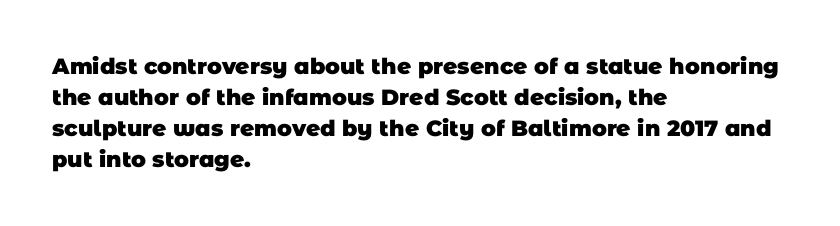
Is there much room between lines? A standard amount, neither cramped nor airy. You could call the tracking neutral — neither tight nor loose. Typesetter's note: full bold, strokes at maximum text heaviness. Glance below the letters and you will spot only blank space.
